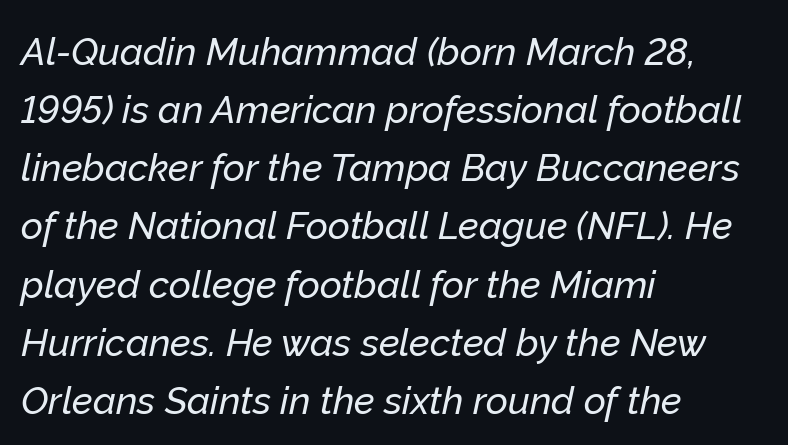
The image shows 38 px text type, italic (leaning right); set left-aligned, normal line spacing (1.53x), normal letter spacing, not underlined; low stroke contrast and a medium x-height.
